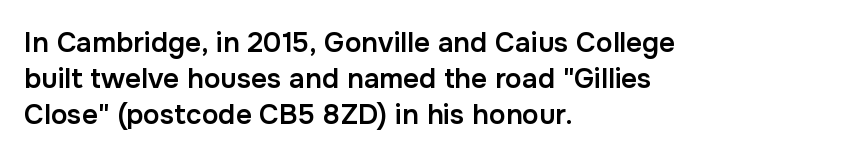
Q: Is the text bold? A: Semi-bold.
Q: Is the text italic (slanted)? A: No, it is upright.
Q: Is the typeface a serif or a sans-serif typeface? A: Sans-serif.
Q: Is the text underlined? A: No.
Q: How is the paragraph aligned? A: Left-aligned.
Q: Is the spacing between letters normal or unusually wide? A: Normal.
Q: Is the spacing between lines tight, normal or loose? A: Normal.
Q: Width (condensed, normal, or wide)? A: Normal.
Q: Stroke contrast? A: Low.
Q: x-height? A: Medium.
Q: Monospaced? A: No.
